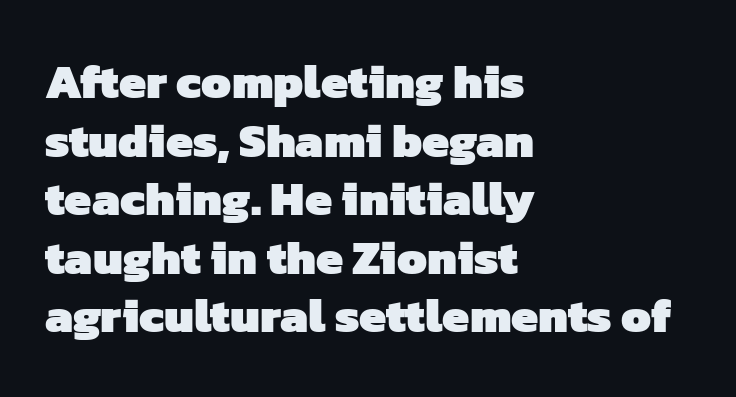
{"serif": "no", "bold": "yes", "weight": "heavy", "width": "normal", "stroke_contrast": "low", "x_height": "medium", "monospaced": "no", "underline": "no", "align": "left", "line_spacing_ratio": 1.22, "letter_spacing": "normal", "letter_spacing_em": 0.0, "glyph_px": 48}
